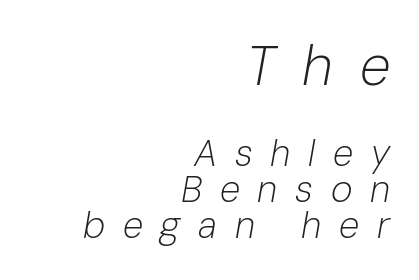
{"italic": "yes", "lean": "right", "slant_degrees": 10, "bold": "no", "weight": "light", "width": "normal", "stroke_contrast": "low", "x_height": "medium", "monospaced": "no", "underline": "no", "align": "right", "line_spacing": "tight", "line_spacing_ratio": 0.98, "letter_spacing": "wide", "letter_spacing_em": 0.48, "larger_block": "first", "size_ratio": 1.51, "glyph_px": 56}
